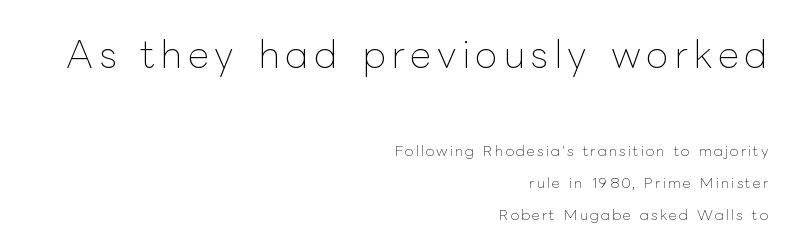
Stroke thickness stays within the range of a standard reading face or lighter. The composition opens big and finishes small. The lines are spread far apart with generous leading. Posture: upright roman. Character widths vary here, with narrow letters taking less room than wide ones. The compositor pushed each line to the right boundary.
